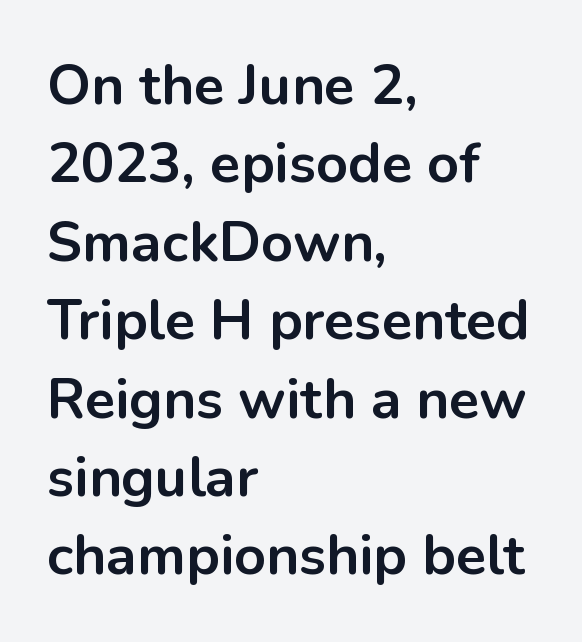
{"serif": "no", "italic": "no", "bold": "yes", "weight": "bold", "width": "normal", "stroke_contrast": "low", "x_height": "medium", "monospaced": "no", "underline": "no", "align": "left", "line_spacing": "normal", "line_spacing_ratio": 1.4, "letter_spacing": "normal", "letter_spacing_em": 0.0, "glyph_px": 56}
